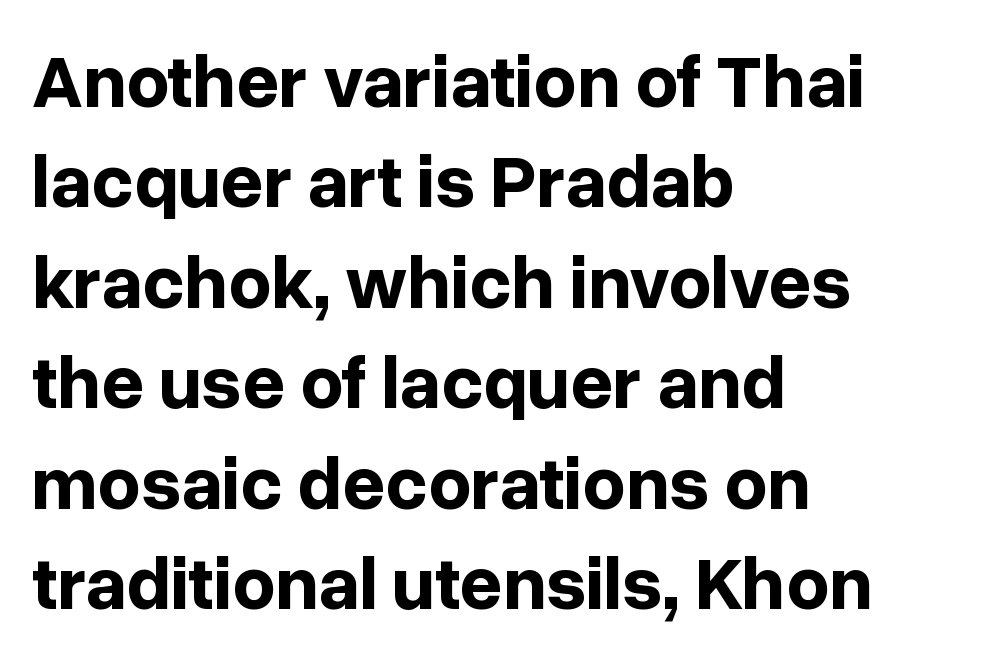
Q: Is the text bold? A: Yes.
Q: Is the text italic (slanted)? A: No, it is upright.
Q: Is the typeface a serif or a sans-serif typeface? A: Sans-serif.
Q: Is the text underlined? A: No.
Q: How is the paragraph aligned? A: Left-aligned.
Q: Is the spacing between letters normal or unusually wide? A: Normal.
Q: Is the spacing between lines tight, normal or loose? A: Normal.
Q: Width (condensed, normal, or wide)? A: Normal.
Q: Stroke contrast? A: Low.
Q: x-height? A: Medium.
Q: Monospaced? A: No.
